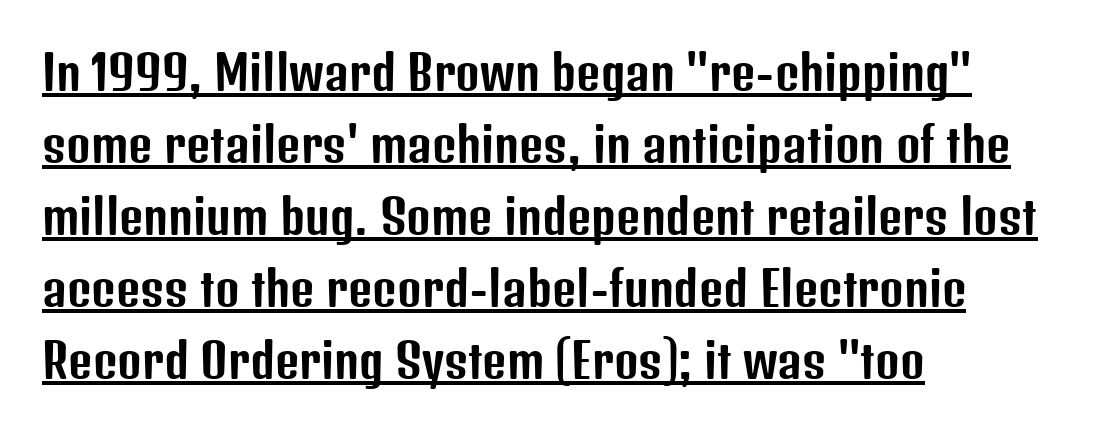
Varying glyph widths throughout — classic text-font behaviour. Quick note: underline on. The rows are spaced the way most documents space them. Where is the straight margin? On the left. Does extra space separate the letters? No, they use regular spacing. A typesetter would mark this as roman, not italic.
